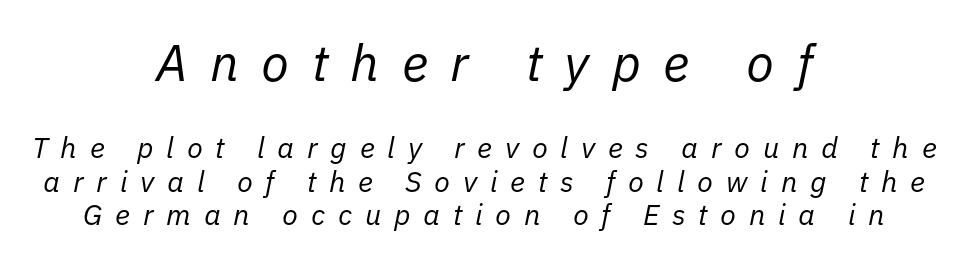
The passage shown leans; its letterforms are oblique. The compositor balanced each line on the midline. Note the varied advance widths — an 'i' is clearly narrower than an 'm'. Large over small — that's the arrangement of the two blocks here. Students, note that the glyphs here are deliberately spaced far apart.
